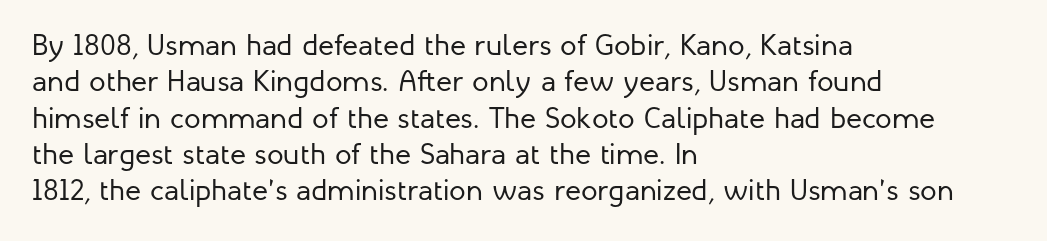
Q: Is the text bold? A: No.
Q: Is the text italic (slanted)? A: No, it is upright.
Q: Is the typeface a serif or a sans-serif typeface? A: Sans-serif.
Q: Is the text underlined? A: No.
Q: How is the paragraph aligned? A: Left-aligned.
Q: Is the spacing between letters normal or unusually wide? A: Normal.
Q: Width (condensed, normal, or wide)? A: Normal.
Q: Stroke contrast? A: Low.
Q: x-height? A: Medium.
Q: Monospaced? A: No.
